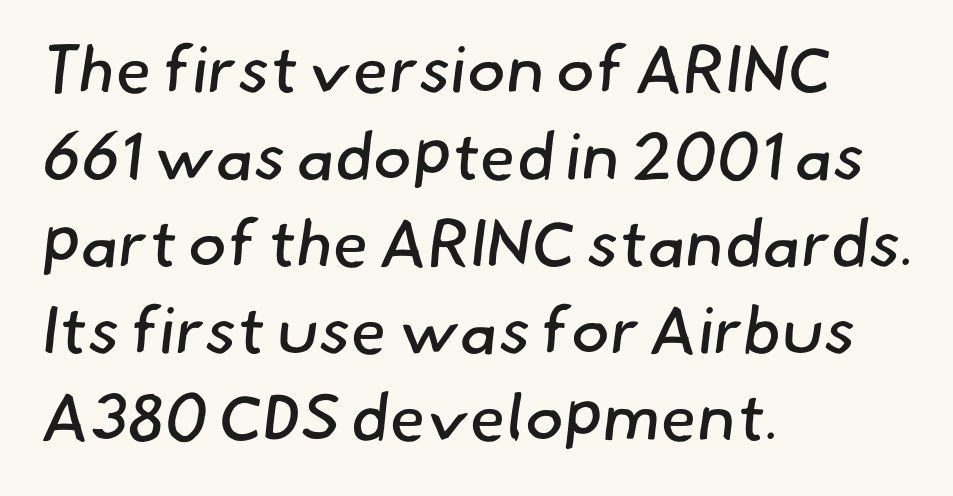
{"serif": "no", "bold": "no", "weight": "regular", "width": "normal", "stroke_contrast": "low", "x_height": "small", "monospaced": "no", "underline": "no", "align": "left", "line_spacing": "normal", "line_spacing_ratio": 1.32, "letter_spacing": "normal", "letter_spacing_em": 0.0, "glyph_px": 66}
